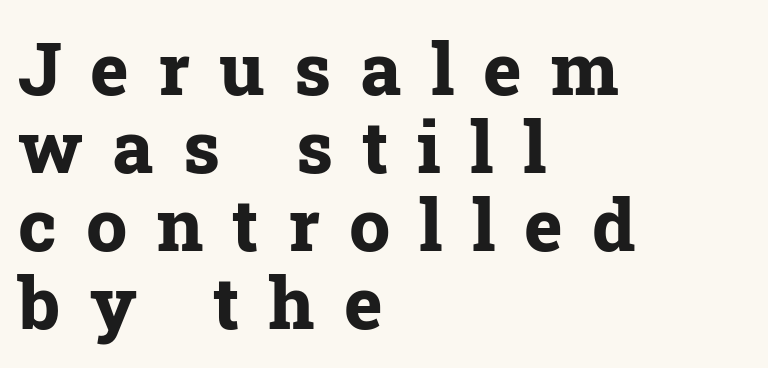
The image shows 73 px bold serif type, upright; set left-aligned, tight line spacing (1.07x), unusually wide letter spacing (+0.4 em), not underlined; low stroke contrast and a medium x-height.
